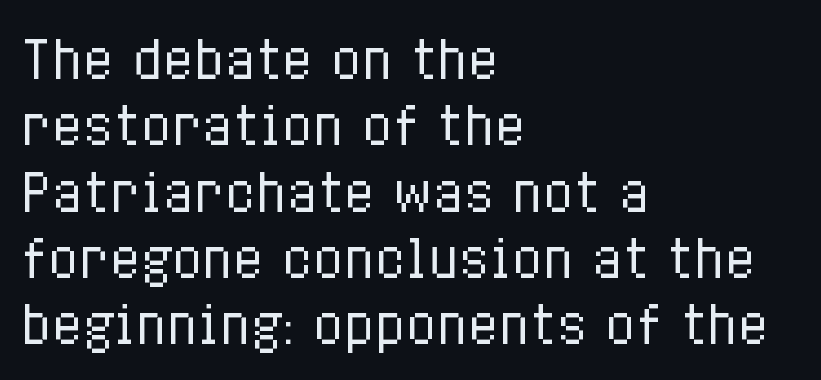
The image shows 51 px regular-weight, condensed type, upright; set left-aligned, normal line spacing (1.3x), normal letter spacing, not underlined; low stroke contrast and a medium x-height.
